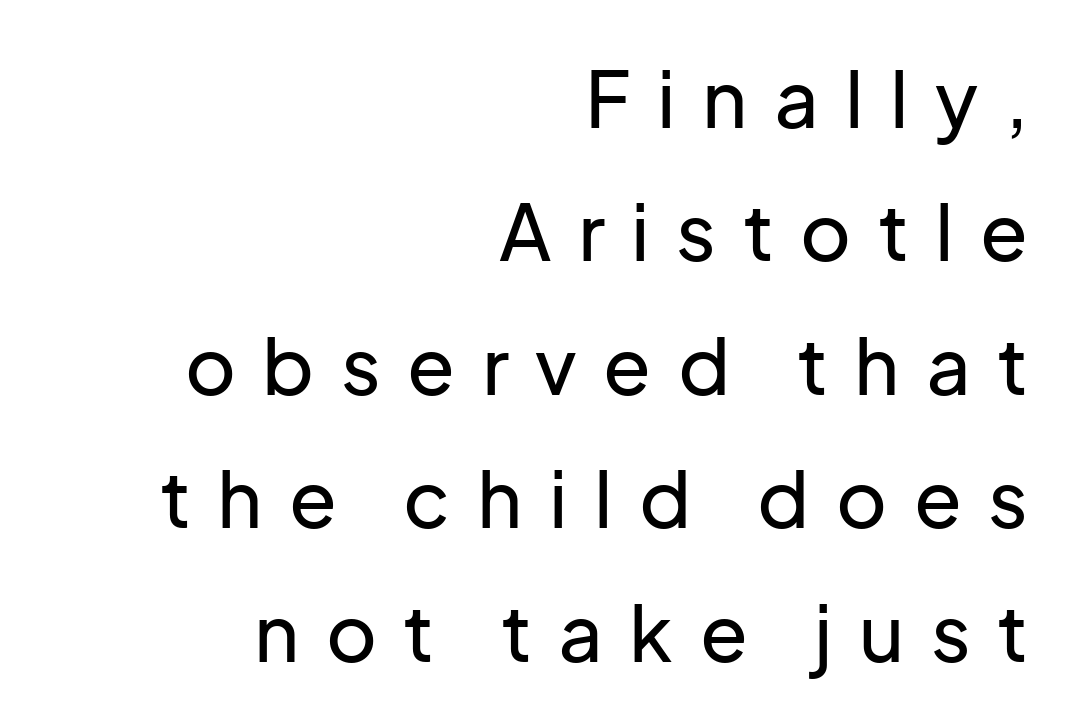
{"serif": "no", "italic": "no", "width": "normal", "stroke_contrast": "low", "x_height": "medium", "monospaced": "no", "underline": "no", "align": "right", "line_spacing_ratio": 1.71, "letter_spacing": "wide", "letter_spacing_em": 0.34, "glyph_px": 78}
